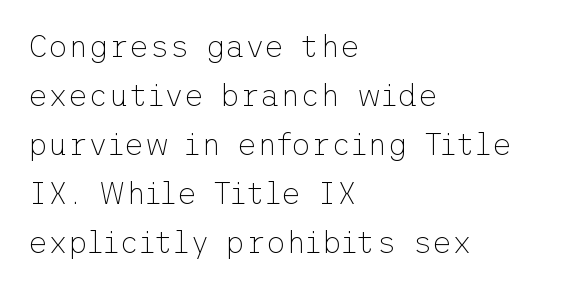
The image shows 31 px thin sans-serif type, upright; set left-aligned, normal line spacing (1.58x), normal letter spacing, not underlined; low stroke contrast and a medium x-height.
